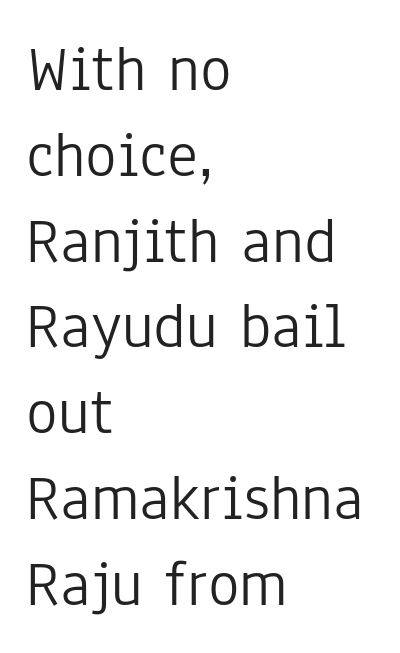
The image shows 66 px light, condensed sans-serif type, upright; set left-aligned, normal line spacing (1.3x), normal letter spacing, not underlined; low stroke contrast and a medium x-height.
